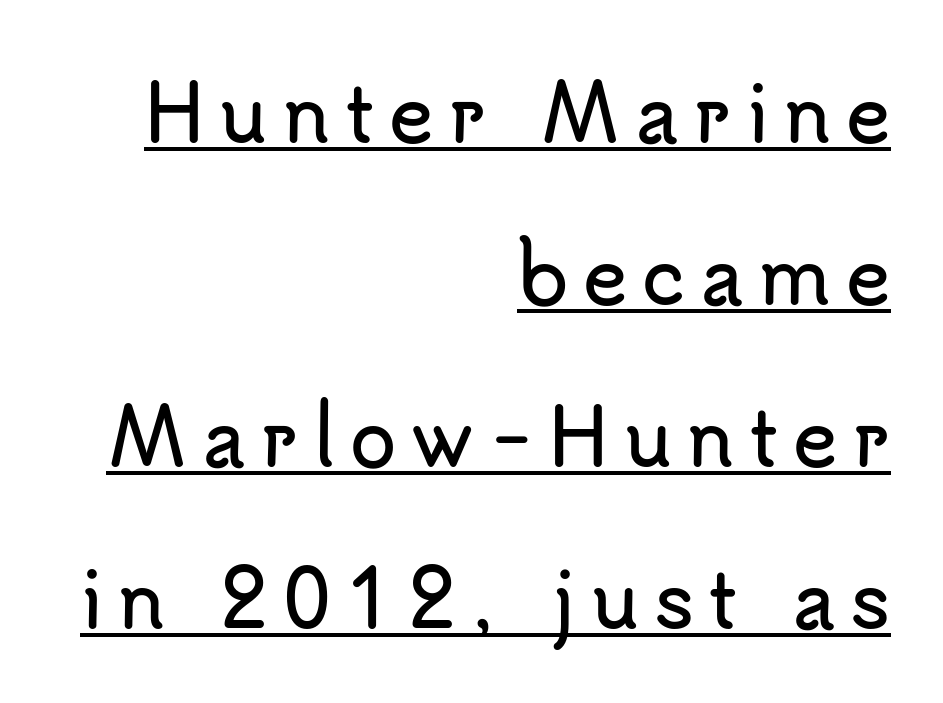
What's the leading like? Stretched, with rows far apart. The glyphs are accompanied by a horizontal stroke just below them. Varying glyph widths throughout — classic text-font behaviour. Do the letters lean? They stand straight. All the whitespace from short lines collects on the left. Look at the bottom of the vertical strokes: they stop flat, with no serifs.
